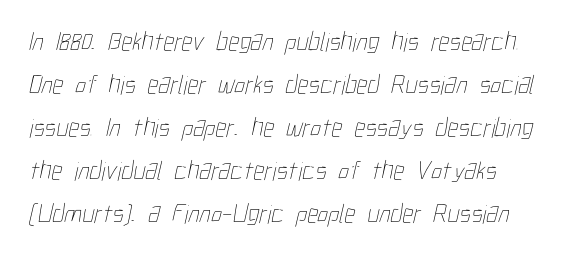
Regular leading. Unmarked baselines from the first word to the last. Does extra space separate the letters? No, they use regular spacing. Stroke thickness stays within the range of a standard reading face or lighter.
